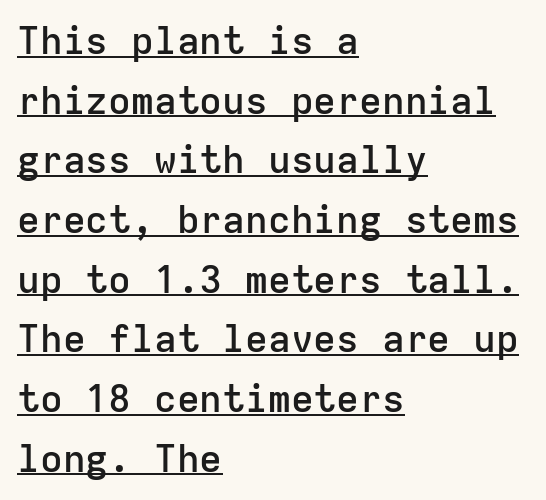
Q: Is the text bold? A: Semi-bold.
Q: Is the text italic (slanted)? A: No, it is upright.
Q: Is the typeface a serif or a sans-serif typeface? A: Sans-serif.
Q: Is the text underlined? A: Yes.
Q: How is the paragraph aligned? A: Left-aligned.
Q: Is the spacing between letters normal or unusually wide? A: Normal.
Q: Is the spacing between lines tight, normal or loose? A: Normal.
Q: Width (condensed, normal, or wide)? A: Normal.
Q: Stroke contrast? A: Low.
Q: x-height? A: Medium.
Q: Monospaced? A: Yes.
